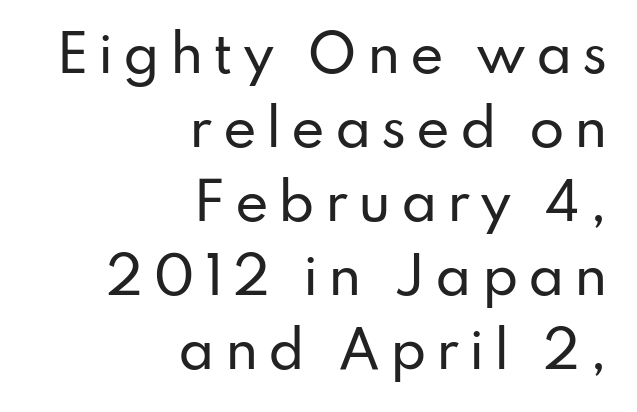
{"serif": "no", "italic": "no", "width": "normal", "stroke_contrast": "low", "x_height": "small", "monospaced": "no", "underline": "no", "align": "right", "line_spacing": "normal", "line_spacing_ratio": 1.45, "glyph_px": 51}
